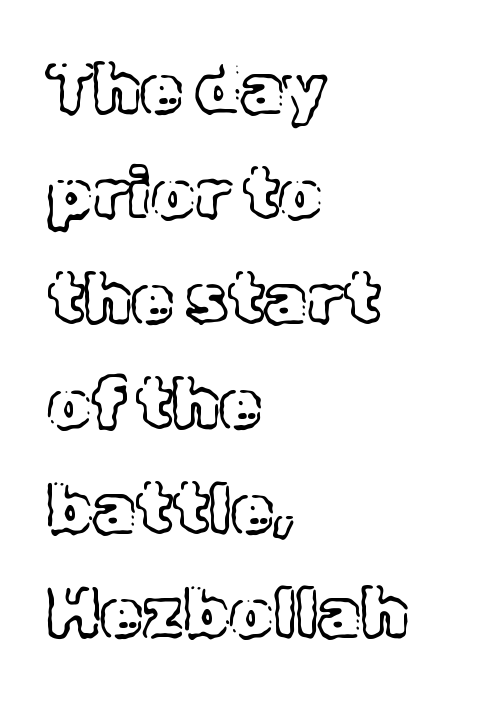
The image shows 69 px text type, upright; set left-aligned, normal line spacing (1.52x), normal letter spacing, not underlined; a medium x-height.
